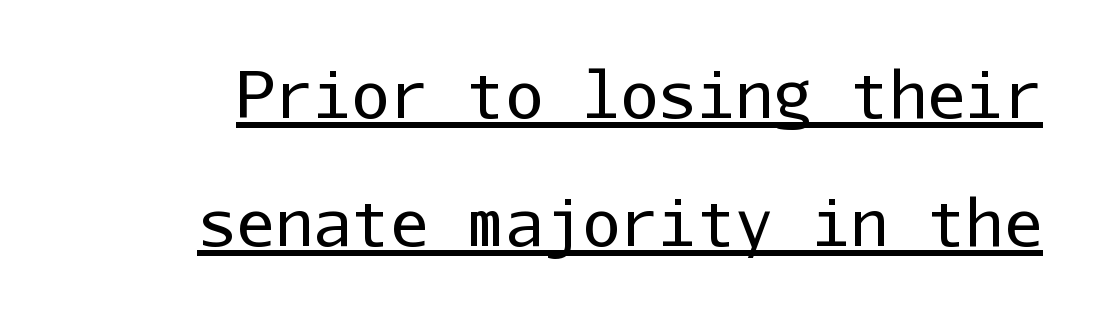
Decoration check: the copy is underlined. These lines stand farther apart than default settings would place them. Each letter, wide or thin by design, is forced into the same width here. Standard letterfit; no display-style spreading of the glyphs.
